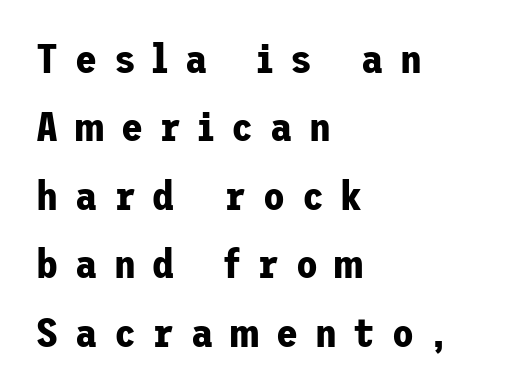
Q: Is the text bold? A: Yes.
Q: Is the text italic (slanted)? A: No, it is upright.
Q: Is the typeface a serif or a sans-serif typeface? A: Sans-serif.
Q: Is the text underlined? A: No.
Q: How is the paragraph aligned? A: Left-aligned.
Q: Is the spacing between letters normal or unusually wide? A: Unusually wide.
Q: Width (condensed, normal, or wide)? A: Normal.
Q: Stroke contrast? A: Low.
Q: x-height? A: Medium.
